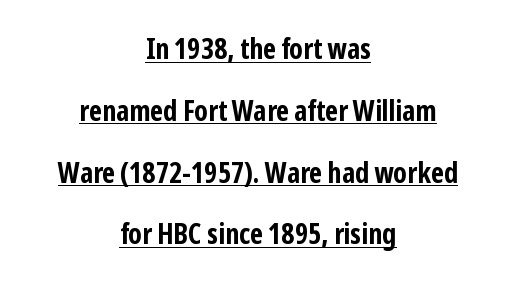
{"serif": "no", "italic": "no", "bold": "yes", "weight": "bold", "width": "condensed", "stroke_contrast": "low", "x_height": "medium", "monospaced": "no", "underline": "yes", "align": "center", "line_spacing": "loose", "line_spacing_ratio": 2.13, "letter_spacing": "normal", "letter_spacing_em": 0.0, "glyph_px": 29}
